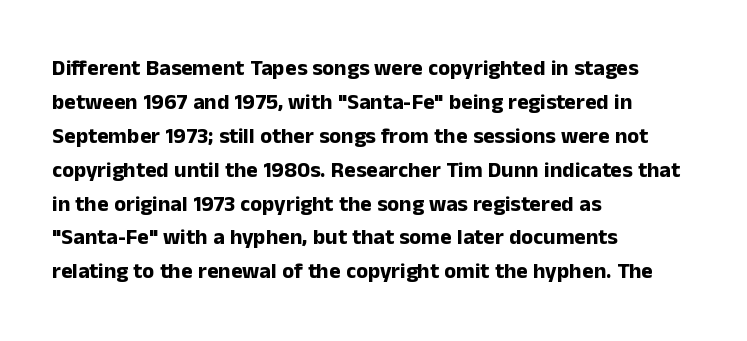
The lettering holds an erect, upright posture throughout. No word sits above an underline. Thick stems and heavy bowls — unmistakably bold. How are the letters spaced? Ordinarily, with no added tracking. Line beginnings align vertically; line endings do not.
